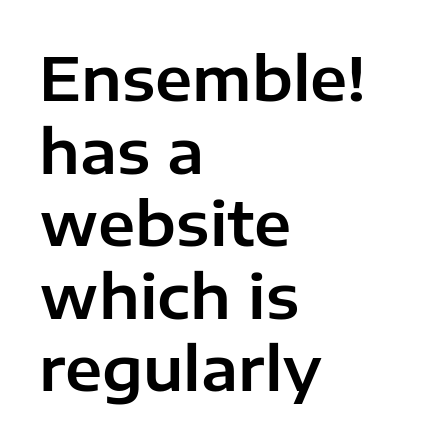
Q: Is the text italic (slanted)? A: No, it is upright.
Q: Is the typeface a serif or a sans-serif typeface? A: Sans-serif.
Q: Is the text underlined? A: No.
Q: How is the paragraph aligned? A: Left-aligned.
Q: Is the spacing between letters normal or unusually wide? A: Normal.
Q: Width (condensed, normal, or wide)? A: Normal.
Q: Stroke contrast? A: Low.
Q: x-height? A: Medium.
Q: Monospaced? A: No.
